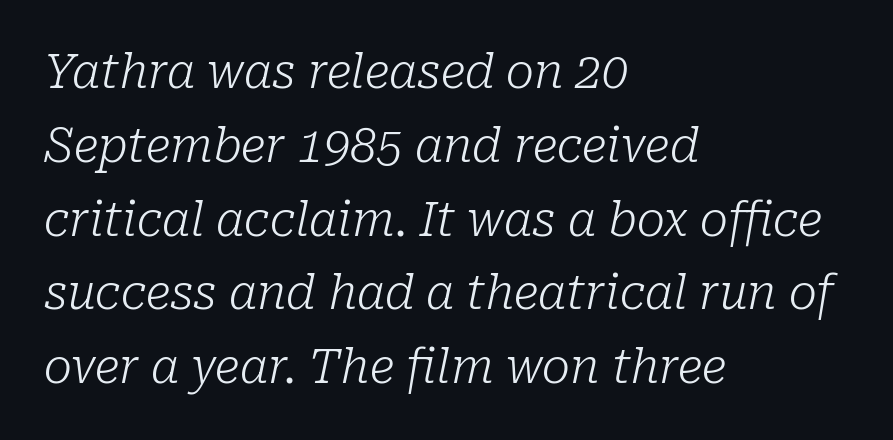
The image shows 47 px light serif type, italic (leaning right); set left-aligned, normal line spacing (1.57x), normal letter spacing, not underlined; low stroke contrast and a medium x-height.
